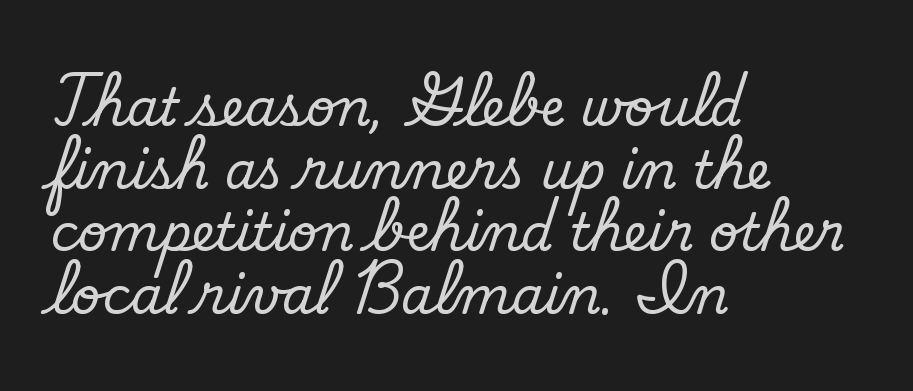
The image shows 51 px regular-weight sans-serif type; set left-aligned, line spacing 1.23x, normal letter spacing, not underlined; low stroke contrast and a small x-height.
